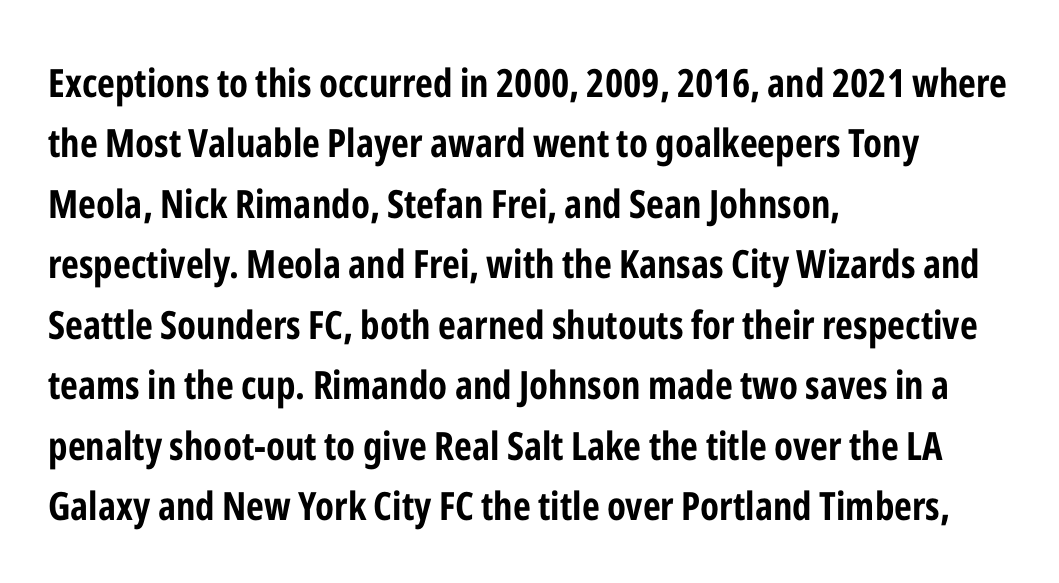
The image shows 39 px bold, condensed sans-serif type, upright; set left-aligned, normal line spacing (1.55x), normal letter spacing, not underlined; low stroke contrast and a medium x-height.
